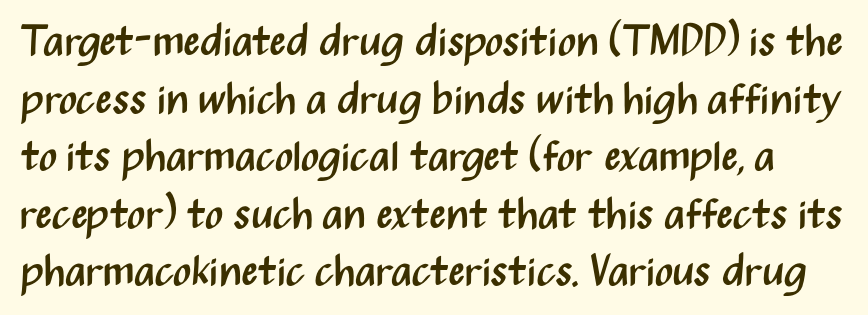
Q: Is the text bold? A: No.
Q: Is the text italic (slanted)? A: No, it is upright.
Q: Is the typeface a serif or a sans-serif typeface? A: Sans-serif.
Q: Is the text underlined? A: No.
Q: Is the spacing between letters normal or unusually wide? A: Normal.
Q: Is the spacing between lines tight, normal or loose? A: Normal.
Q: Width (condensed, normal, or wide)? A: Condensed.
Q: Stroke contrast? A: Medium.
Q: x-height? A: Medium.
Q: Monospaced? A: No.
